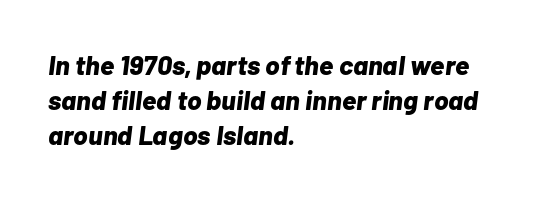
The lines are quadded left. This sample uses an oblique cut, with every glyph tilted off the vertical. The rendering uses a bold face; every stroke is thick and dark. Each word holds together tightly as a unit, with standard inter-letter gaps.
